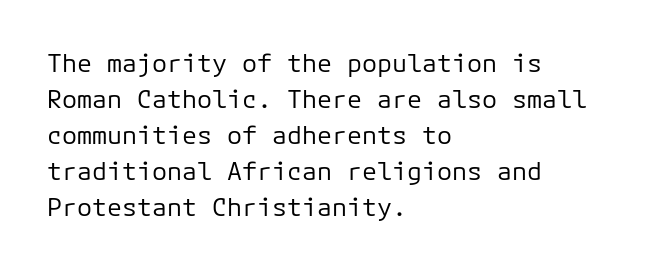
The image shows 25 px text type, upright; set left-aligned, normal line spacing (1.44x), normal letter spacing, not underlined.
